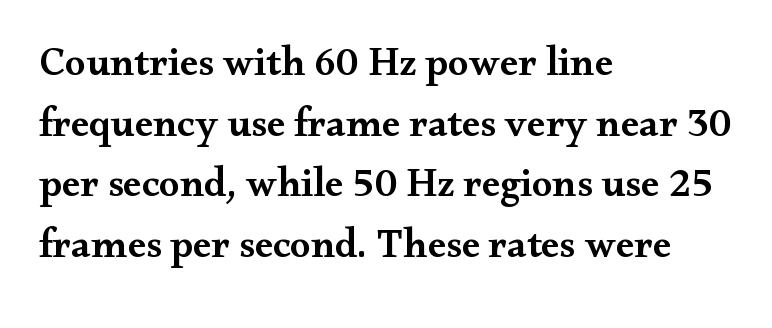
Q: Is the text bold? A: Semi-bold.
Q: Is the text italic (slanted)? A: No, it is upright.
Q: Is the typeface a serif or a sans-serif typeface? A: Serif.
Q: Is the text underlined? A: No.
Q: How is the paragraph aligned? A: Left-aligned.
Q: Is the spacing between letters normal or unusually wide? A: Normal.
Q: Is the spacing between lines tight, normal or loose? A: Normal.
Q: Width (condensed, normal, or wide)? A: Wide.
Q: Stroke contrast? A: Medium.
Q: x-height? A: Small.
Q: Monospaced? A: No.
